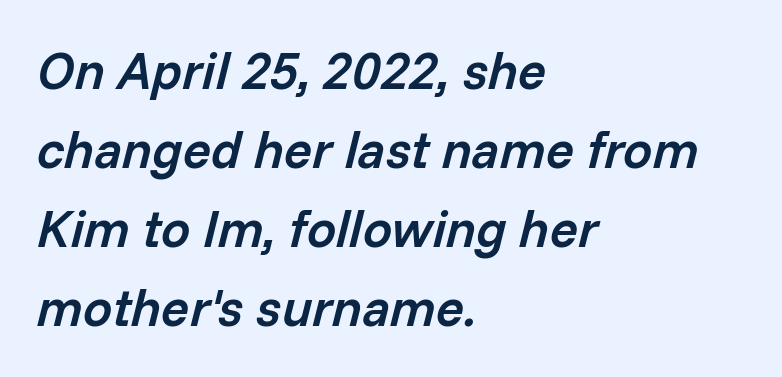
{"italic": "yes", "lean": "right", "slant_degrees": 14, "bold": "semi", "weight": "semibold", "width": "normal", "stroke_contrast": "low", "x_height": "medium", "monospaced": "no", "underline": "no", "align": "left", "line_spacing": "normal", "line_spacing_ratio": 1.52, "letter_spacing": "normal", "letter_spacing_em": 0.0, "glyph_px": 52}
